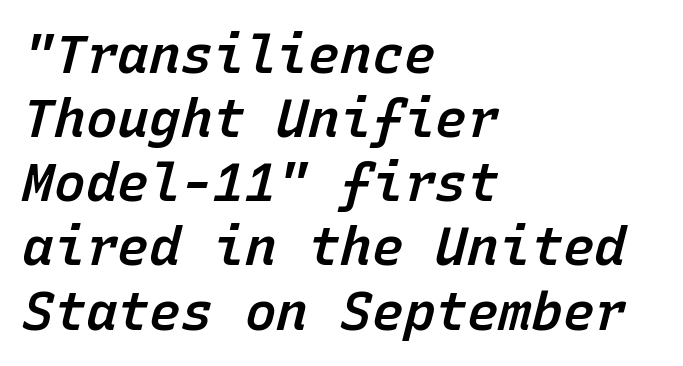
Q: Is the text bold? A: Semi-bold.
Q: Is the text italic (slanted)? A: Yes, it leans right by about 15 degrees.
Q: Is the text underlined? A: No.
Q: How is the paragraph aligned? A: Left-aligned.
Q: Is the spacing between letters normal or unusually wide? A: Normal.
Q: Width (condensed, normal, or wide)? A: Normal.
Q: Stroke contrast? A: Low.
Q: x-height? A: Medium.
Q: Monospaced? A: Yes.
